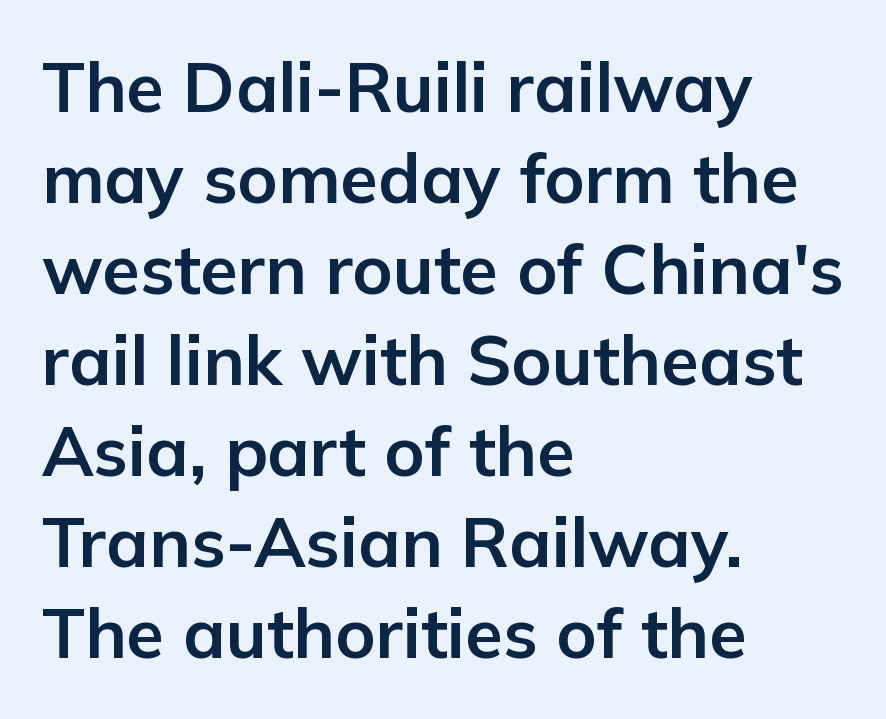
{"serif": "no", "italic": "no", "bold": "yes", "weight": "bold", "width": "normal", "stroke_contrast": "low", "x_height": "medium", "monospaced": "no", "underline": "no", "align": "left", "line_spacing": "normal", "line_spacing_ratio": 1.32, "letter_spacing": "normal", "letter_spacing_em": 0.0, "glyph_px": 69}
